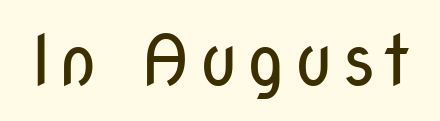
In terms of posture, this sample is upright. To sum up the face: it is a sans, with no serifs. The rendering uses natural spacing where letterforms have individual widths. Plain, unruled lines of type. Heft: none added — not bold.
